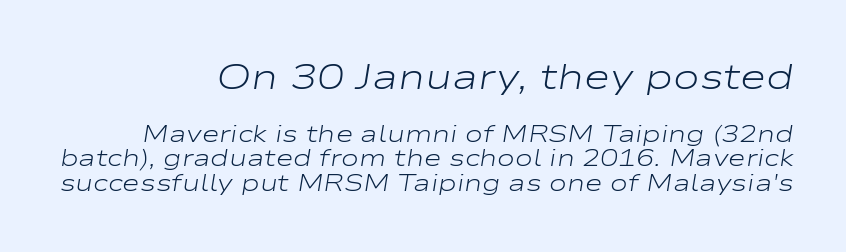
{"italic": "yes", "lean": "right", "slant_degrees": 9, "bold": "no", "weight": "light", "width": "wide", "stroke_contrast": "low", "x_height": "medium", "monospaced": "no", "underline": "no", "align": "right", "line_spacing": "tight", "line_spacing_ratio": 1.01, "letter_spacing": "normal", "letter_spacing_em": 0.0, "larger_block": "first", "size_ratio": 1.5, "glyph_px": 36}
